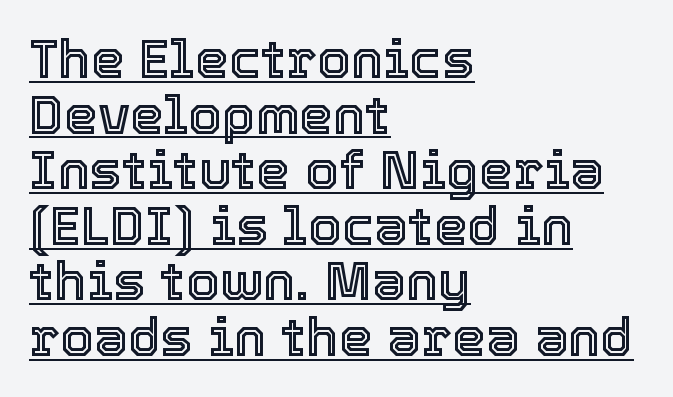
Q: Is the text italic (slanted)? A: No, it is upright.
Q: Is the text underlined? A: Yes.
Q: How is the paragraph aligned? A: Left-aligned.
Q: Is the spacing between letters normal or unusually wide? A: Normal.
Q: Is the spacing between lines tight, normal or loose? A: Tight.
Q: Width (condensed, normal, or wide)? A: Normal.
Q: x-height? A: Medium.
Q: Monospaced? A: No.
